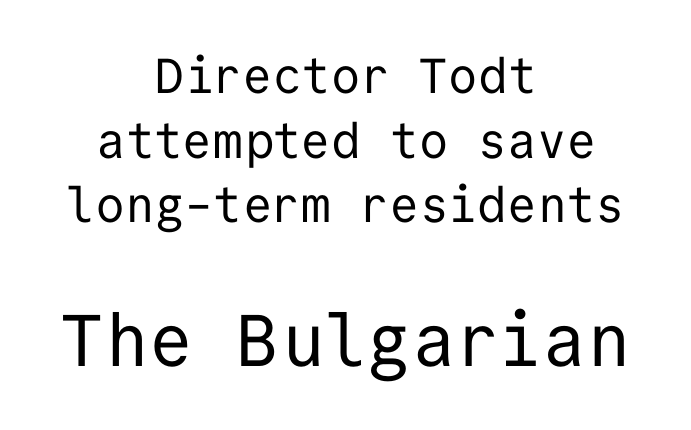
The image shows 73 px regular-weight sans-serif type, upright, monospaced; set centered, normal line spacing (1.32x), normal letter spacing, not underlined; the second (bottom) block is 1.49x larger; low stroke contrast and a medium x-height.
